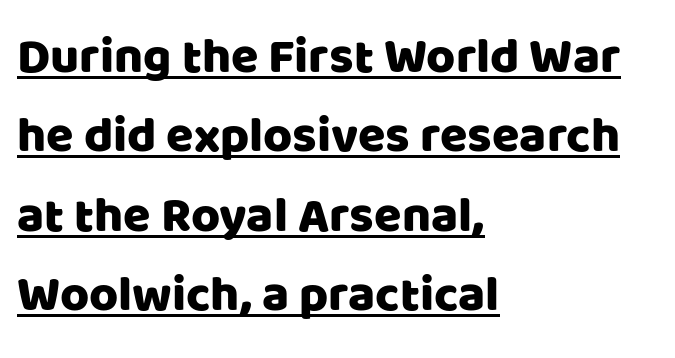
{"serif": "no", "italic": "no", "width": "normal", "stroke_contrast": "low", "x_height": "large", "monospaced": "no", "underline": "yes", "align": "left", "line_spacing": "normal", "line_spacing_ratio": 1.59, "letter_spacing": "normal", "letter_spacing_em": 0.0, "glyph_px": 50}
